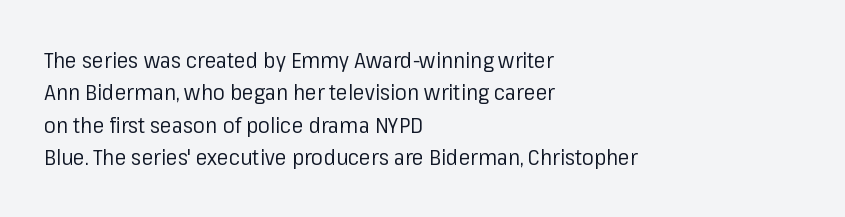
Does extra space separate the letters? No, they use regular spacing. Compared with a typical body face, this is equally light or lighter still. Casual observation: everything's shoved over to the left. This sample keeps an unexceptional amount of space between lines.
